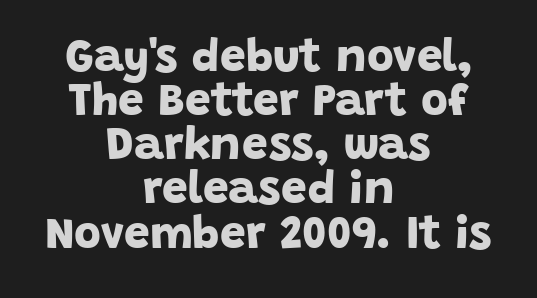
{"serif": "no", "bold": "yes", "weight": "bold", "width": "normal", "stroke_contrast": "low", "x_height": "large", "monospaced": "no", "underline": "no", "align": "center", "line_spacing": "tight", "line_spacing_ratio": 0.96, "letter_spacing": "normal", "letter_spacing_em": 0.0, "glyph_px": 46}
